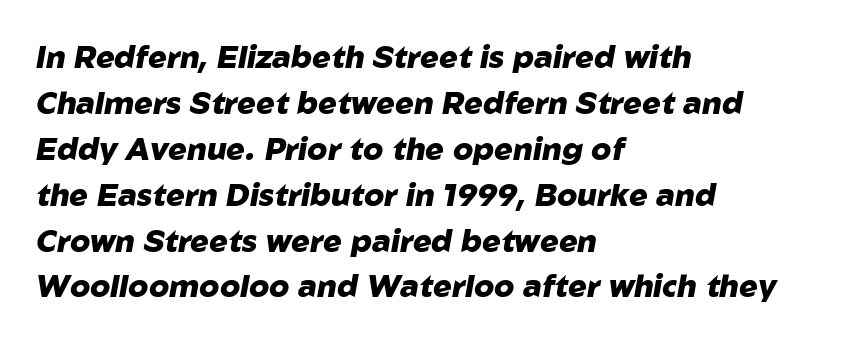
The rendering uses natural spacing where letterforms have individual widths. Does the leading feel generous? No, just average. This sample uses an oblique cut, with every glyph tilted off the vertical. This sample is left-justified, so line endings fall wherever the words run out.
